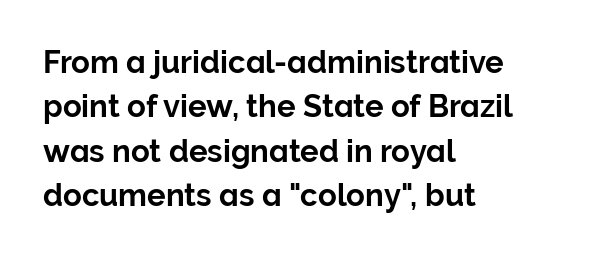
Q: Is the text italic (slanted)? A: No, it is upright.
Q: Is the typeface a serif or a sans-serif typeface? A: Sans-serif.
Q: Is the text underlined? A: No.
Q: How is the paragraph aligned? A: Left-aligned.
Q: Is the spacing between letters normal or unusually wide? A: Normal.
Q: Is the spacing between lines tight, normal or loose? A: Normal.
Q: Width (condensed, normal, or wide)? A: Normal.
Q: Stroke contrast? A: Low.
Q: x-height? A: Medium.
Q: Monospaced? A: No.
